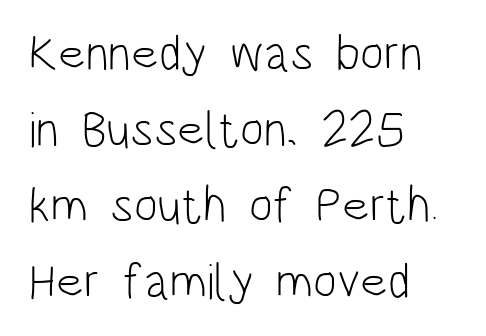
{"serif": "no", "italic": "no", "bold": "no", "weight": "light", "width": "condensed", "stroke_contrast": "low", "x_height": "large", "monospaced": "no", "underline": "no", "align": "left", "line_spacing": "normal", "line_spacing_ratio": 1.52, "letter_spacing": "normal", "letter_spacing_em": 0.0, "glyph_px": 50}
